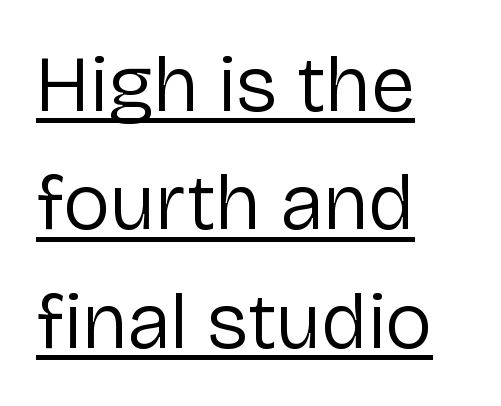
The image shows 80 px regular-weight sans-serif type, upright; set left-aligned, normal line spacing (1.48x), normal letter spacing, underlined; low stroke contrast and a medium x-height.
